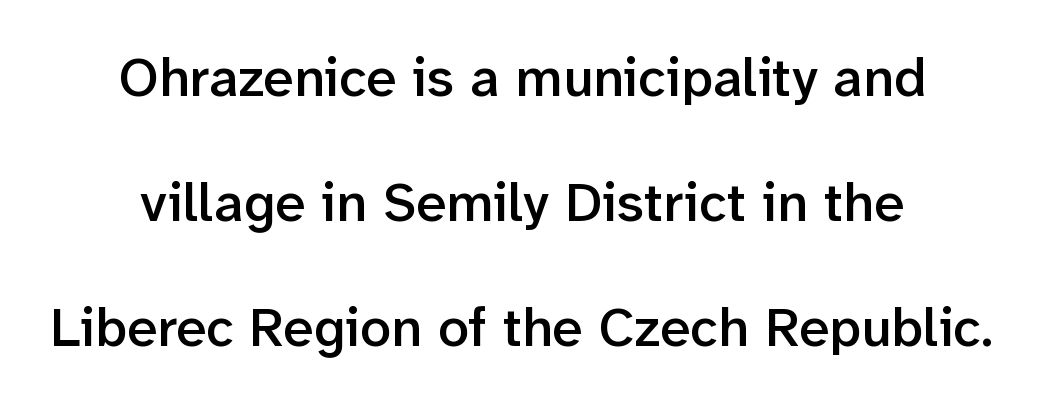
Emphasis by weight is partial: semibold. Character widths vary here, with narrow letters taking less room than wide ones. These lines are centered, leaving both edges ragged. Successive baselines arrive slowly, with a big drop between each. The type sits square on the baseline with zero lean. Each row of text sits above clean, open space.
